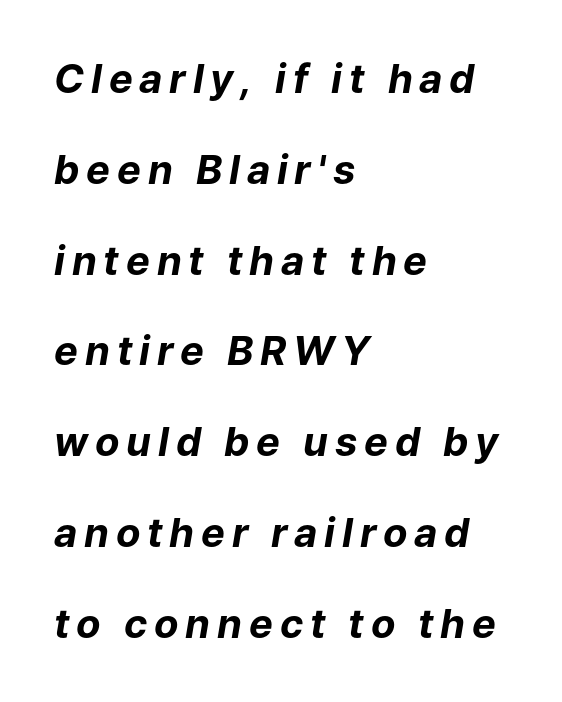
Q: Is the text bold? A: Yes.
Q: Is the text italic (slanted)? A: Yes, it leans right by about 9 degrees.
Q: Is the text underlined? A: No.
Q: How is the paragraph aligned? A: Left-aligned.
Q: Is the spacing between lines tight, normal or loose? A: Loose.
Q: Width (condensed, normal, or wide)? A: Normal.
Q: Stroke contrast? A: Low.
Q: x-height? A: Medium.
Q: Monospaced? A: No.
